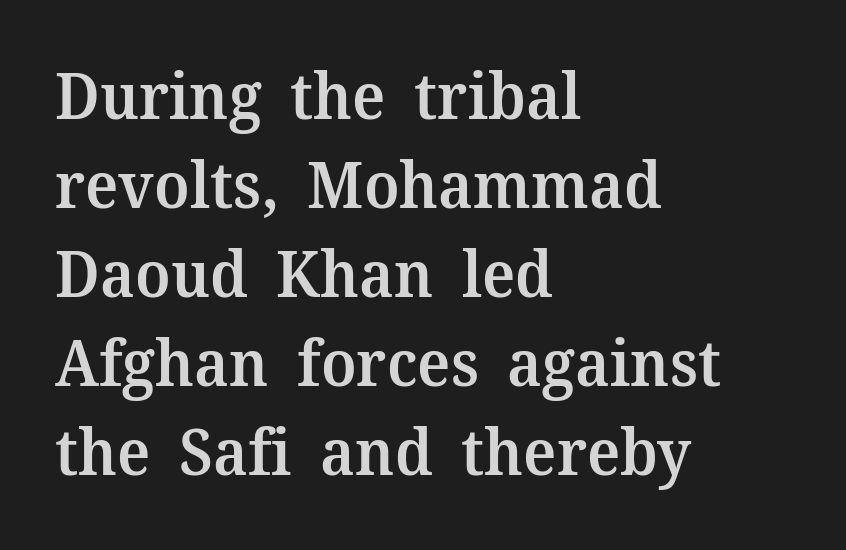
The image shows 64 px semibold serif type, upright; set left-aligned, normal line spacing (1.39x), normal letter spacing, not underlined; medium stroke contrast and a medium x-height.
